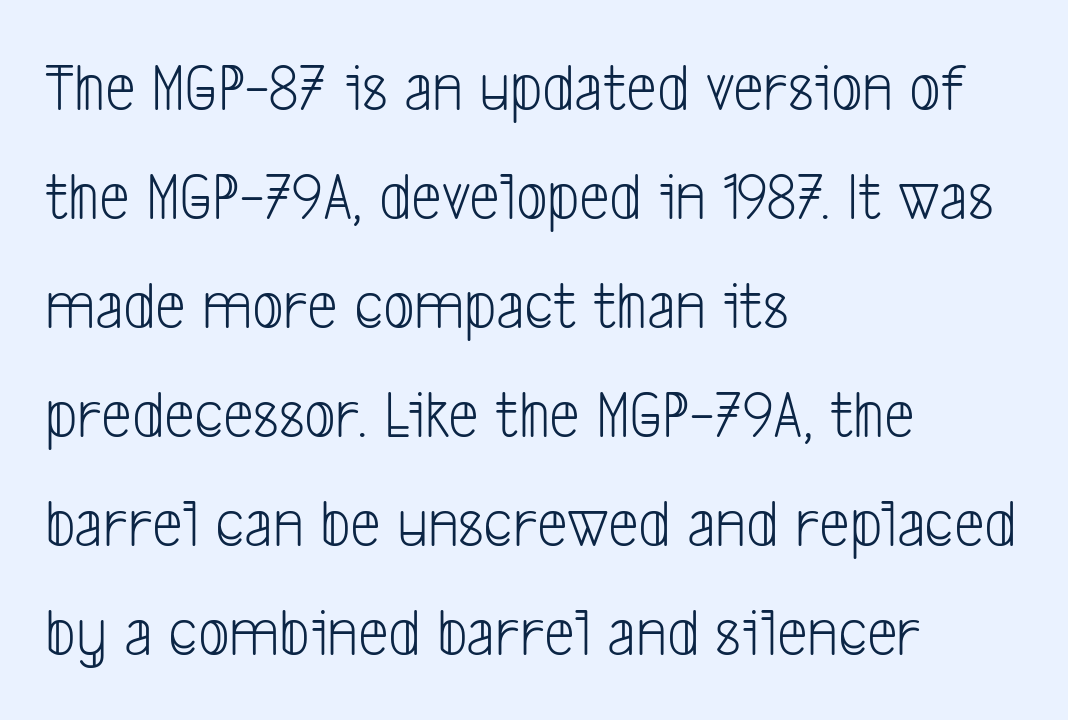
{"serif": "no", "bold": "no", "weight": "light", "width": "condensed", "stroke_contrast": "low", "x_height": "medium", "monospaced": "no", "underline": "no", "align": "left", "line_spacing": "normal", "line_spacing_ratio": 1.58, "letter_spacing": "normal", "letter_spacing_em": 0.0, "glyph_px": 69}
